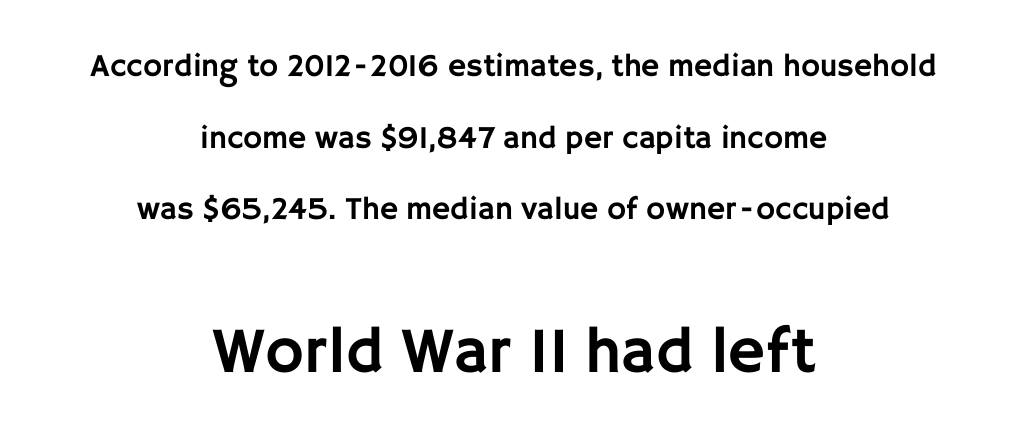
You could not count columns in this text — the font is proportionally spaced. No feet cap the strokes, marking this as sans-serif type. Posture: straight, roman, zero tilt. The rendering uses a large line-height, opening up the rows. The passage shown begins with its smaller block and ends with its larger one. The text block is weighted toward neither margin, spreading evenly from the middle.
